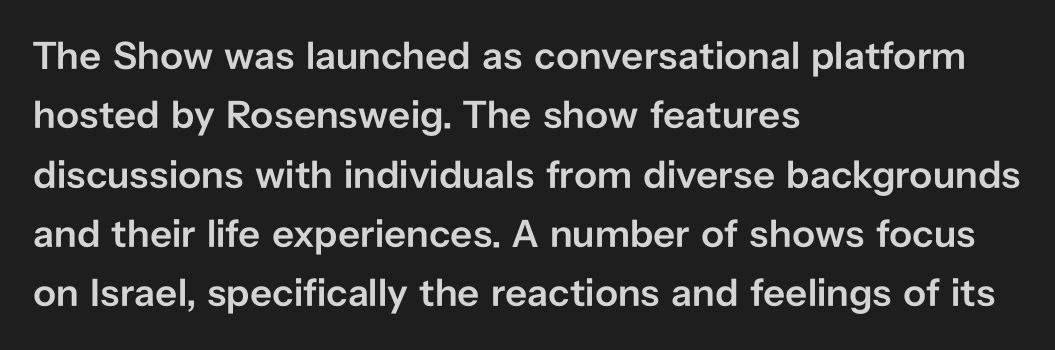
{"serif": "no", "italic": "no", "bold": "semi", "weight": "semibold", "width": "normal", "stroke_contrast": "low", "x_height": "medium", "monospaced": "no", "underline": "no", "align": "left", "line_spacing": "normal", "line_spacing_ratio": 1.52, "letter_spacing": "normal", "letter_spacing_em": 0.0, "glyph_px": 39}
